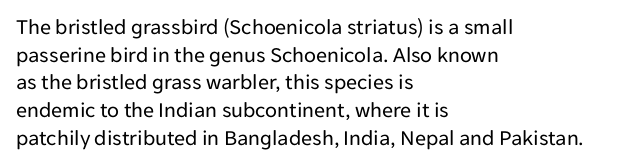
Q: Is the text bold? A: No.
Q: Is the text italic (slanted)? A: No, it is upright.
Q: Is the text underlined? A: No.
Q: How is the paragraph aligned? A: Left-aligned.
Q: Is the spacing between letters normal or unusually wide? A: Normal.
Q: Is the spacing between lines tight, normal or loose? A: Normal.
